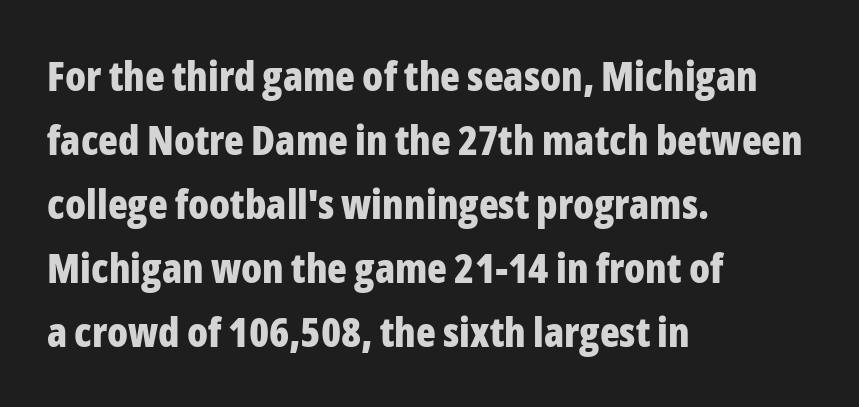
The image shows 41 px bold, condensed sans-serif type, upright; set left-aligned, normal line spacing (1.56x), normal letter spacing, not underlined; low stroke contrast and a medium x-height.
